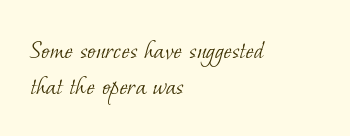
Does the type have serifs? Yes, each stem ends in a small foot. Summary of vertical rhythm: regular, with standard interline spacing. The face used here is proportionally spaced, like ordinary book or web type. Alignment: flush left.
